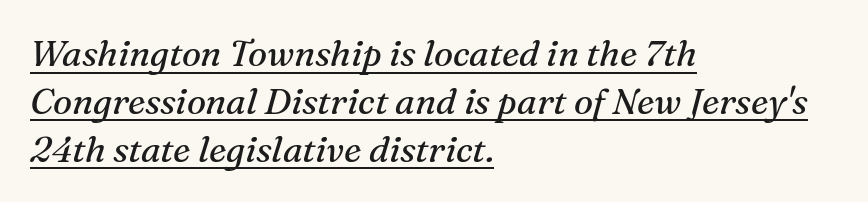
Q: Is the text bold? A: No.
Q: Is the text italic (slanted)? A: Yes, it leans right by about 16 degrees.
Q: Is the typeface a serif or a sans-serif typeface? A: Serif.
Q: Is the text underlined? A: Yes.
Q: How is the paragraph aligned? A: Left-aligned.
Q: Is the spacing between letters normal or unusually wide? A: Normal.
Q: Is the spacing between lines tight, normal or loose? A: Normal.
Q: Width (condensed, normal, or wide)? A: Normal.
Q: Stroke contrast? A: Medium.
Q: x-height? A: Medium.
Q: Monospaced? A: No.
